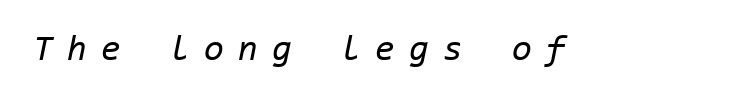
Q: Is the text bold? A: No.
Q: Is the text italic (slanted)? A: Yes, it leans right by about 11 degrees.
Q: Is the text underlined? A: No.
Q: Is the spacing between letters normal or unusually wide? A: Unusually wide.
Q: Width (condensed, normal, or wide)? A: Normal.
Q: Stroke contrast? A: Low.
Q: x-height? A: Medium.
Q: Monospaced? A: Yes.
